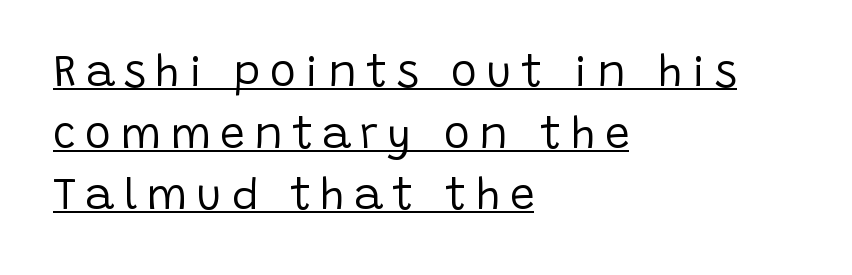
Q: Is the text bold? A: No.
Q: Is the text italic (slanted)? A: No, it is upright.
Q: Is the typeface a serif or a sans-serif typeface? A: Sans-serif.
Q: Is the text underlined? A: Yes.
Q: How is the paragraph aligned? A: Left-aligned.
Q: Is the spacing between letters normal or unusually wide? A: Unusually wide.
Q: Is the spacing between lines tight, normal or loose? A: Normal.
Q: Width (condensed, normal, or wide)? A: Normal.
Q: Stroke contrast? A: Low.
Q: x-height? A: Large.
Q: Monospaced? A: No.
